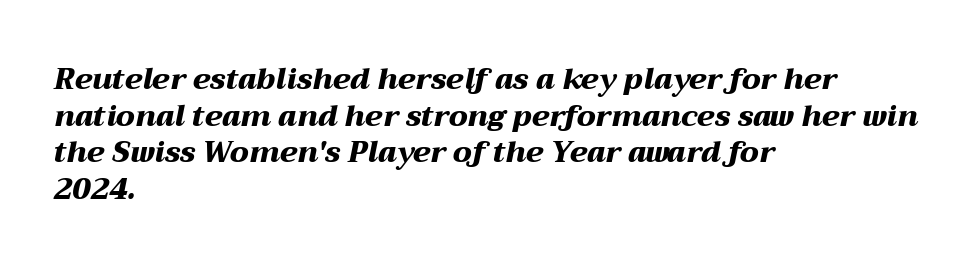
Q: Is the text bold? A: Yes.
Q: Is the text italic (slanted)? A: Yes, it leans right by about 12 degrees.
Q: Is the text underlined? A: No.
Q: How is the paragraph aligned? A: Left-aligned.
Q: Is the spacing between letters normal or unusually wide? A: Normal.
Q: Is the spacing between lines tight, normal or loose? A: Normal.
Q: Width (condensed, normal, or wide)? A: Wide.
Q: Stroke contrast? A: Medium.
Q: x-height? A: Medium.
Q: Monospaced? A: No.
